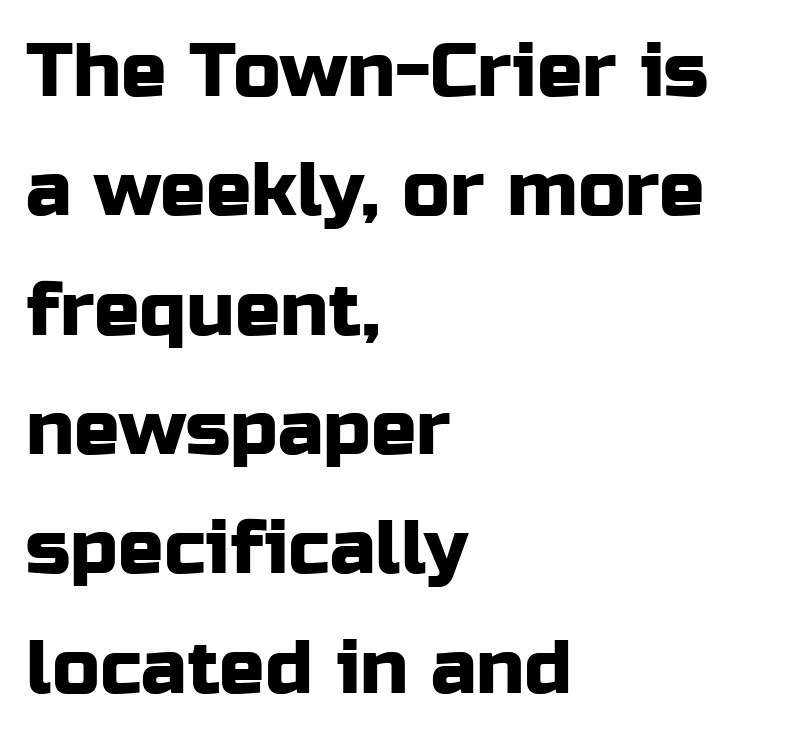
{"serif": "no", "italic": "no", "width": "normal", "stroke_contrast": "low", "x_height": "medium", "monospaced": "no", "underline": "no", "align": "left", "line_spacing": "normal", "line_spacing_ratio": 1.57, "letter_spacing": "normal", "letter_spacing_em": 0.0, "glyph_px": 76}
